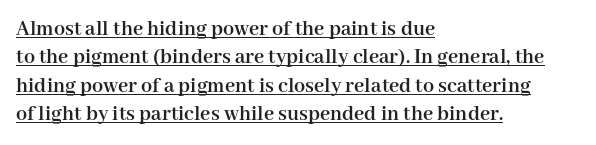
A rule runs beneath these lines of type. The paragraph has a hard left edge and a soft right edge. Inter-character spacing is left at the font's built-in metrics. Regular leading. The letters stand straight up with perfectly vertical stems.
